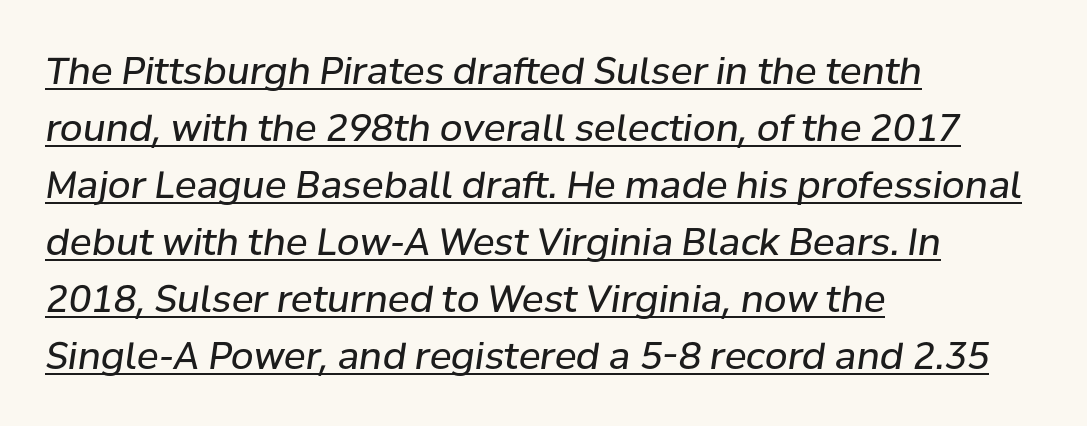
{"italic": "yes", "lean": "right", "slant_degrees": 8, "bold": "no", "weight": "regular", "width": "normal", "stroke_contrast": "low", "x_height": "medium", "monospaced": "no", "underline": "yes", "align": "left", "line_spacing": "normal", "line_spacing_ratio": 1.54, "letter_spacing": "normal", "letter_spacing_em": 0.0, "glyph_px": 37}
